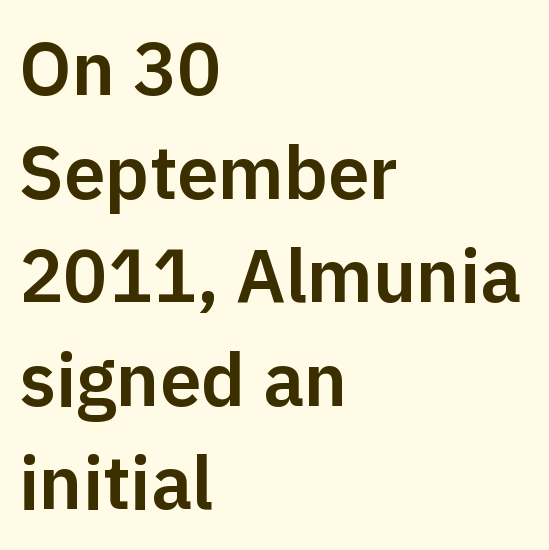
{"serif": "no", "italic": "no", "width": "normal", "stroke_contrast": "low", "x_height": "medium", "monospaced": "no", "underline": "no", "align": "left", "line_spacing": "normal", "line_spacing_ratio": 1.4, "letter_spacing": "normal", "letter_spacing_em": 0.0, "glyph_px": 74}
